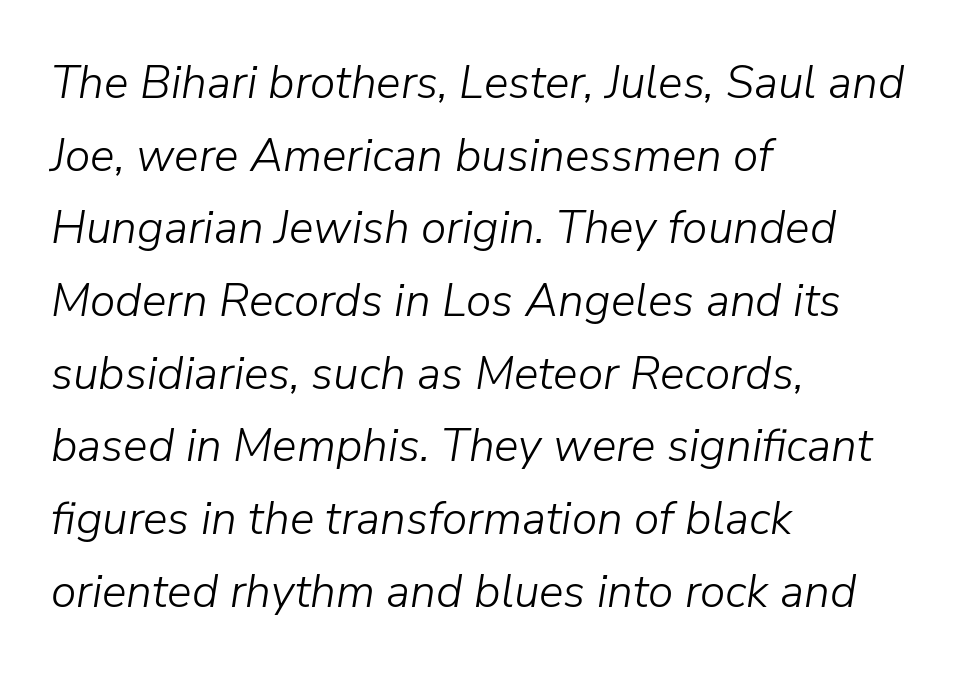
{"italic": "yes", "lean": "right", "slant_degrees": 9, "bold": "no", "weight": "light", "width": "normal", "stroke_contrast": "low", "x_height": "medium", "monospaced": "no", "underline": "no", "align": "left", "line_spacing": "normal", "line_spacing_ratio": 1.58, "letter_spacing": "normal", "letter_spacing_em": 0.0, "glyph_px": 46}
